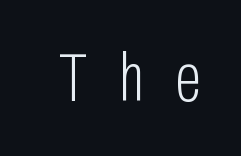
The image shows 69 px light, condensed sans-serif type, upright; set unusually wide letter spacing (+0.46 em), not underlined; low stroke contrast and a medium x-height.
